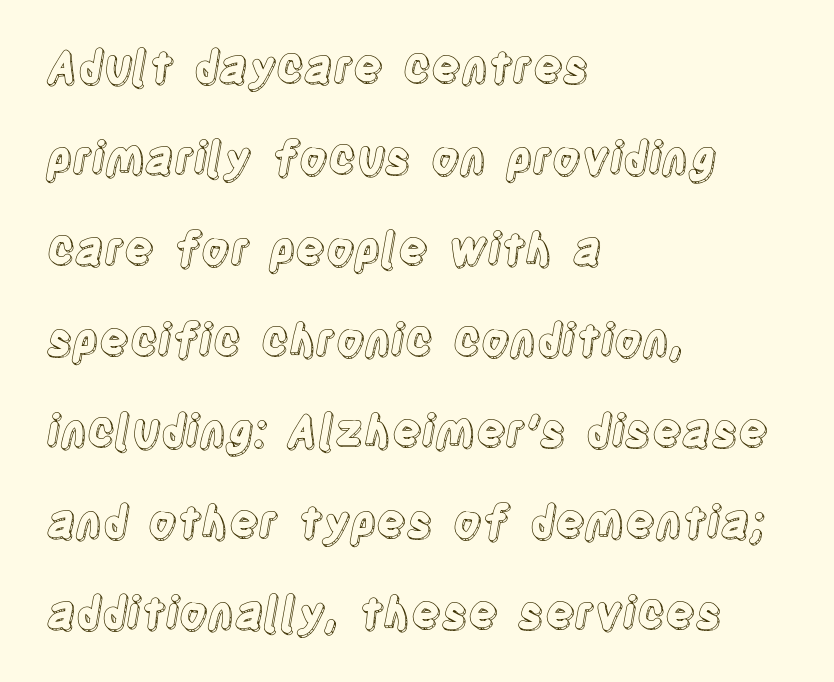
{"width": "condensed", "x_height": "large", "monospaced": "no", "underline": "no", "align": "left", "line_spacing": "loose", "line_spacing_ratio": 2.07, "letter_spacing": "normal", "letter_spacing_em": 0.0, "glyph_px": 44}
